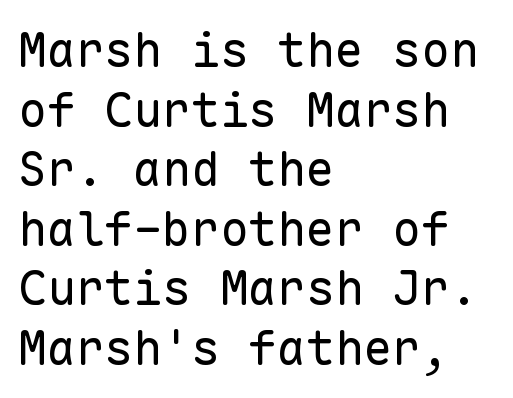
The image shows 48 px regular-weight sans-serif type, upright, monospaced; set left-aligned, line spacing 1.24x, normal letter spacing, not underlined; low stroke contrast and a medium x-height.
